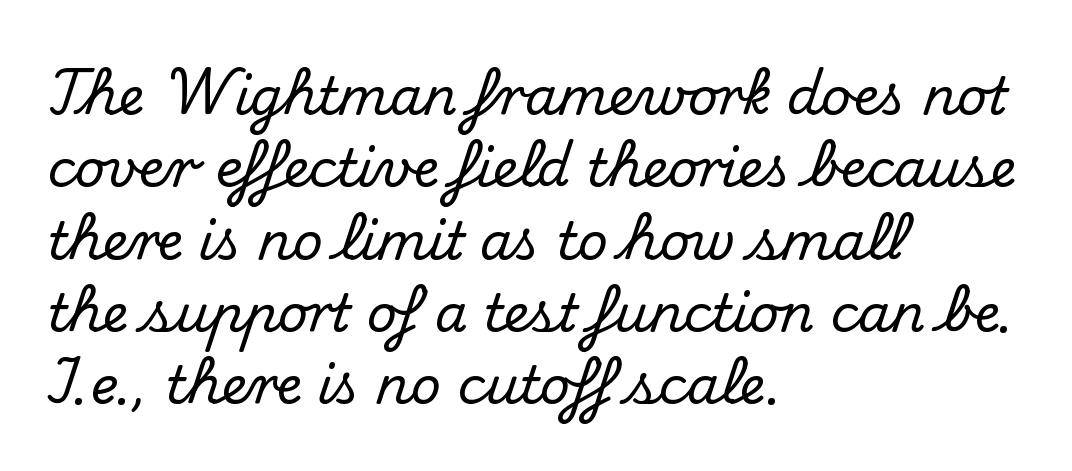
The glyphs in this specimen are seriffed. The leading is moderate, giving the passage an even texture. Is this a fixed-width face? No — the glyphs have proportional, varying widths. Reading down the block, your eye returns to a fixed left position each line. This rendering features lettering with no underline.
